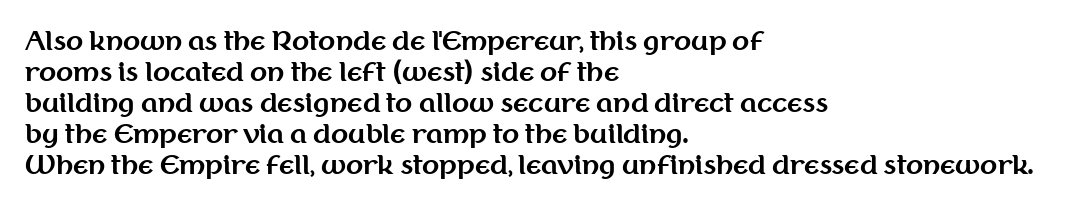
You'd pick this weight for a headline — it's a proper bold. Upright lettering throughout. Nothing unusual about the tracking: characters are spaced as the font intends. Check the space under the baseline: it is left empty.
